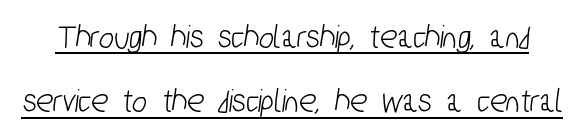
{"serif": "no", "width": "condensed", "stroke_contrast": "low", "x_height": "medium", "monospaced": "no", "underline": "yes", "line_spacing_ratio": 1.84, "letter_spacing": "normal", "letter_spacing_em": 0.0, "glyph_px": 35}
